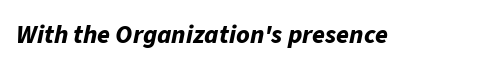
{"italic": "yes", "lean": "right", "slant_degrees": 11, "bold": "yes", "underline": "no", "letter_spacing": "normal", "letter_spacing_em": 0.0, "glyph_px": 26}
